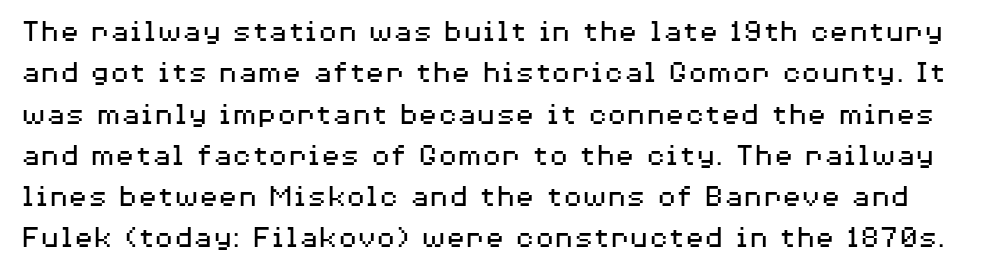
Q: Is the text bold? A: No.
Q: Is the text italic (slanted)? A: No, it is upright.
Q: Is the typeface a serif or a sans-serif typeface? A: Sans-serif.
Q: Is the text underlined? A: No.
Q: Is the spacing between letters normal or unusually wide? A: Normal.
Q: Is the spacing between lines tight, normal or loose? A: Normal.
Q: Width (condensed, normal, or wide)? A: Wide.
Q: Stroke contrast? A: Medium.
Q: x-height? A: Medium.
Q: Monospaced? A: No.
